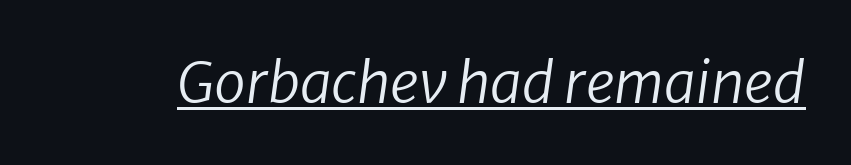
The image shows 57 px regular-weight sans-serif type; set normal letter spacing, underlined; low stroke contrast and a medium x-height.
